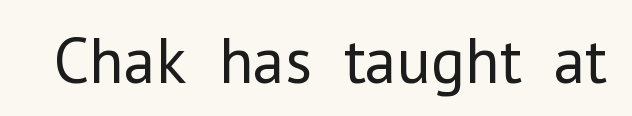
{"serif": "no", "italic": "no", "bold": "no", "weight": "regular", "width": "normal", "stroke_contrast": "low", "x_height": "medium", "monospaced": "no", "underline": "no", "letter_spacing": "normal", "letter_spacing_em": 0.0, "glyph_px": 65}
